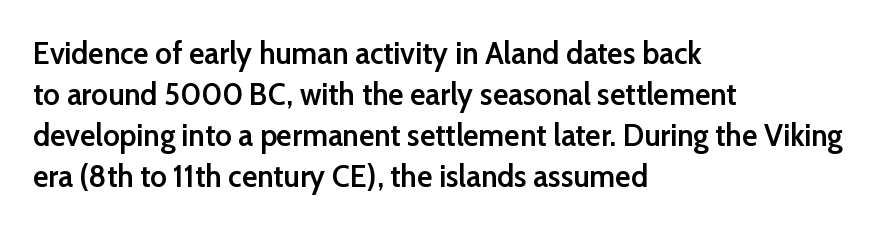
{"serif": "no", "italic": "no", "bold": "semi", "weight": "semibold", "width": "normal", "stroke_contrast": "low", "x_height": "medium", "monospaced": "no", "underline": "no", "align": "left", "line_spacing": "normal", "line_spacing_ratio": 1.28, "letter_spacing": "normal", "letter_spacing_em": 0.0, "glyph_px": 32}
